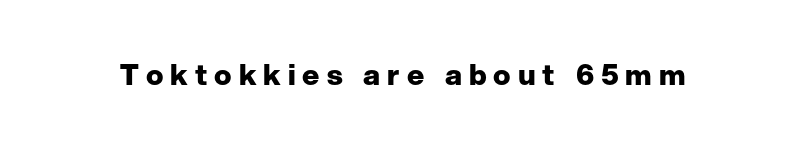
The image shows 29 px heavy sans-serif type, upright; set unusually wide letter spacing (+0.24 em), not underlined; low stroke contrast and a medium x-height.
